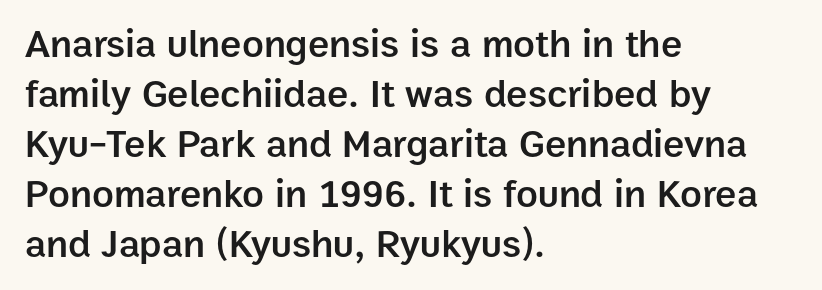
The image shows 40 px semibold sans-serif type, upright; set left-aligned, normal line spacing (1.25x), normal letter spacing, not underlined; low stroke contrast and a medium x-height.
